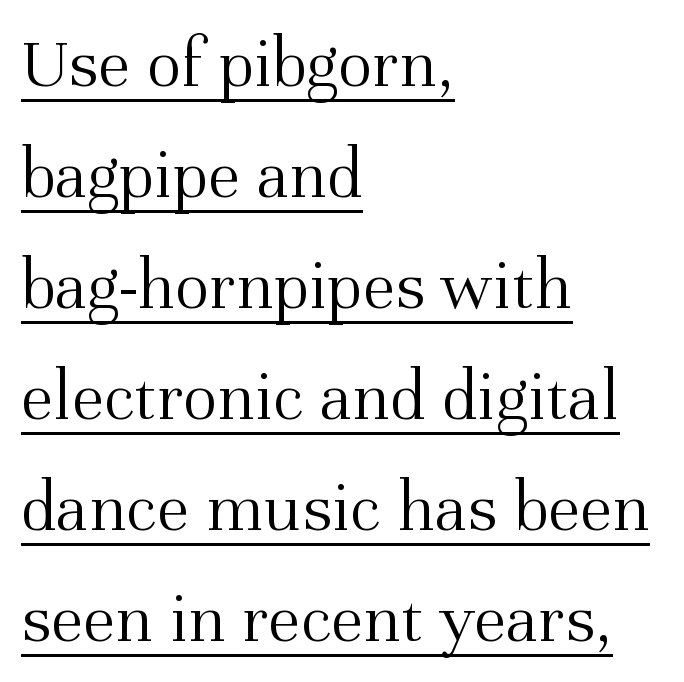
Q: Is the text bold? A: No.
Q: Is the text italic (slanted)? A: No, it is upright.
Q: Is the typeface a serif or a sans-serif typeface? A: Serif.
Q: Is the text underlined? A: Yes.
Q: How is the paragraph aligned? A: Left-aligned.
Q: Is the spacing between letters normal or unusually wide? A: Normal.
Q: Is the spacing between lines tight, normal or loose? A: Normal.
Q: Width (condensed, normal, or wide)? A: Normal.
Q: Stroke contrast? A: Medium.
Q: x-height? A: Medium.
Q: Monospaced? A: No.
